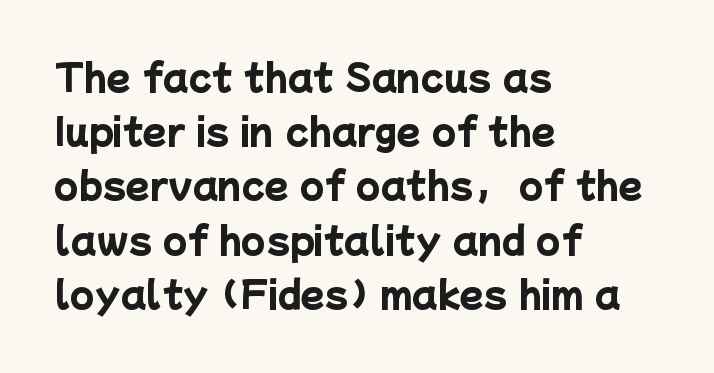
Where is the straight margin? On the left. Whoever set this chose a conventional vertical rhythm. Looks like regular typesetting: each glyph gets only the width it needs. The face used here is a sans, in the tradition of grotesques and geometrics.
